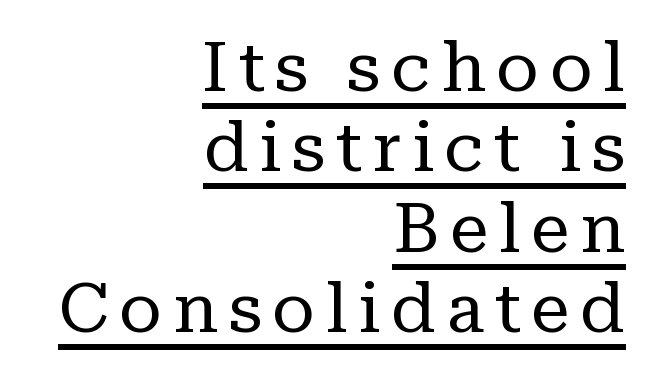
{"serif": "yes", "italic": "no", "bold": "no", "weight": "regular", "width": "normal", "stroke_contrast": "low", "x_height": "medium", "monospaced": "no", "underline": "yes", "align": "right", "line_spacing": "tight", "line_spacing_ratio": 1.15, "glyph_px": 70}
